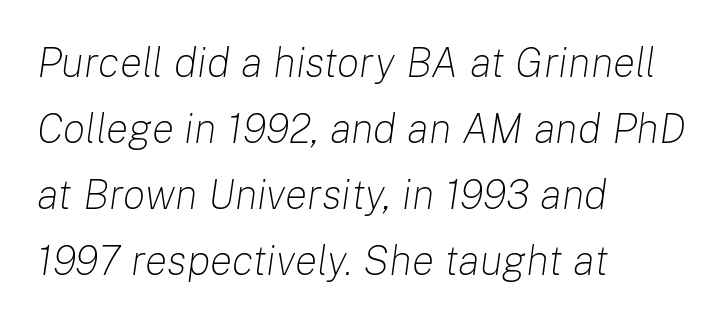
{"italic": "yes", "lean": "right", "slant_degrees": 8, "bold": "no", "weight": "light", "width": "normal", "stroke_contrast": "low", "x_height": "medium", "monospaced": "no", "underline": "no", "align": "left", "line_spacing": "normal", "line_spacing_ratio": 1.57, "letter_spacing": "normal", "letter_spacing_em": 0.0, "glyph_px": 42}
